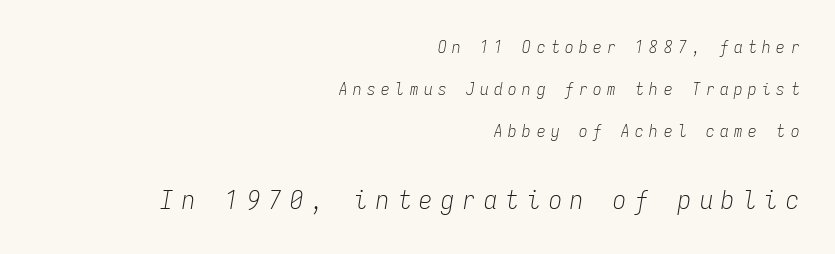
{"italic": "yes", "lean": "right", "slant_degrees": 9, "bold": "no", "underline": "no", "align": "right", "line_spacing": "loose", "line_spacing_ratio": 2.48, "letter_spacing": "wide", "letter_spacing_em": 0.33, "larger_block": "second", "size_ratio": 1.53, "glyph_px": 26}
